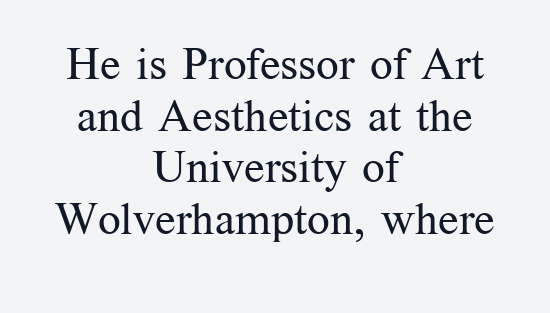
The image shows 45 px regular-weight serif type, upright; set centered, tight line spacing (1.15x), normal letter spacing, not underlined; medium stroke contrast and a medium x-height.
